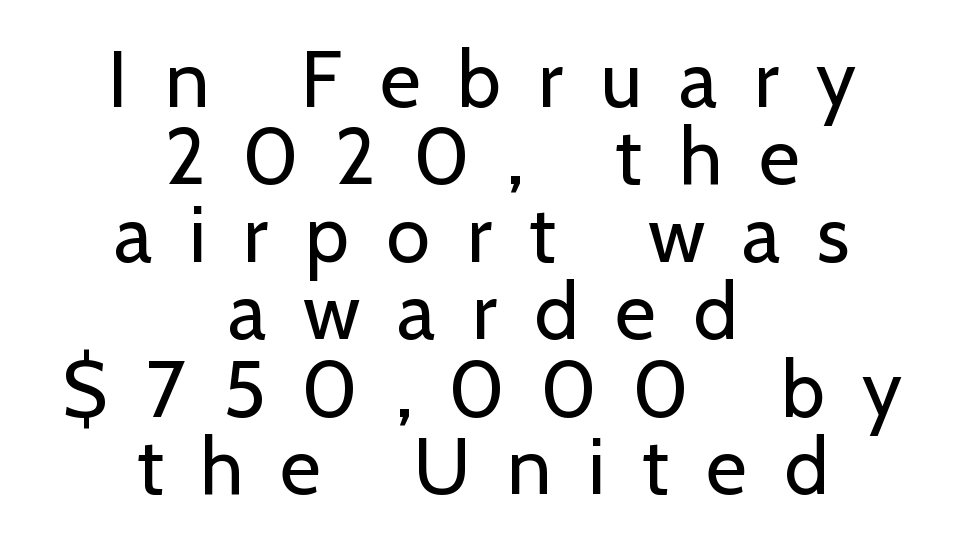
Q: Is the text bold? A: No.
Q: Is the text italic (slanted)? A: No, it is upright.
Q: Is the typeface a serif or a sans-serif typeface? A: Sans-serif.
Q: Is the text underlined? A: No.
Q: How is the paragraph aligned? A: Centered.
Q: Is the spacing between letters normal or unusually wide? A: Unusually wide.
Q: Is the spacing between lines tight, normal or loose? A: Tight.
Q: Width (condensed, normal, or wide)? A: Normal.
Q: Stroke contrast? A: Low.
Q: x-height? A: Medium.
Q: Monospaced? A: No.
